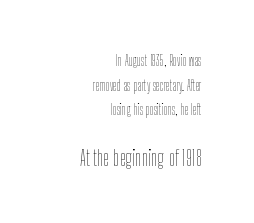
Q: Is the text bold? A: No.
Q: Is the text italic (slanted)? A: No, it is upright.
Q: Is the text underlined? A: No.
Q: How is the paragraph aligned? A: Right-aligned.
Q: Is the spacing between letters normal or unusually wide? A: Normal.
Q: Which block of text is set in a larger size, the first (top) or the second (bottom)? A: The second (bottom) one.
